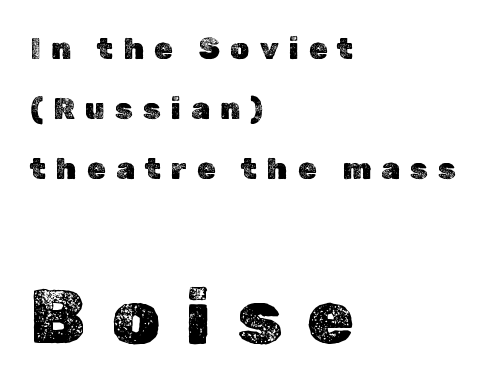
Q: Is the text italic (slanted)? A: No, it is upright.
Q: Is the text underlined? A: No.
Q: How is the paragraph aligned? A: Left-aligned.
Q: Is the spacing between letters normal or unusually wide? A: Unusually wide.
Q: Is the spacing between lines tight, normal or loose? A: Loose.
Q: Which block of text is set in a larger size, the first (top) or the second (bottom)? A: The second (bottom) one.
Q: Width (condensed, normal, or wide)? A: Normal.
Q: x-height? A: Medium.
Q: Monospaced? A: No.
